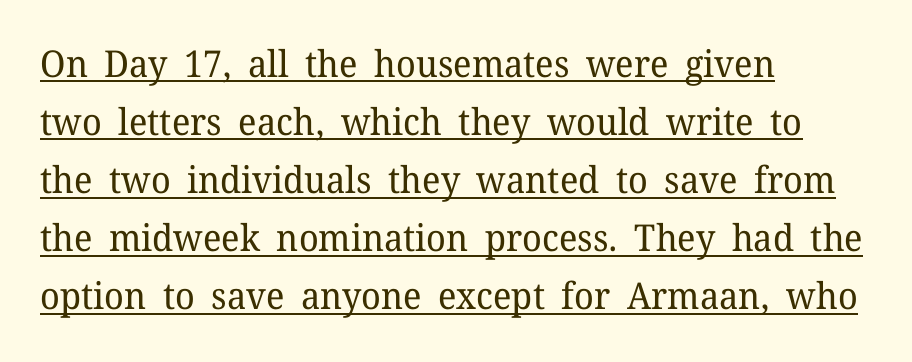
{"serif": "yes", "italic": "no", "bold": "no", "weight": "regular", "width": "normal", "stroke_contrast": "low", "x_height": "medium", "monospaced": "no", "underline": "yes", "align": "left", "line_spacing": "normal", "line_spacing_ratio": 1.57, "letter_spacing": "normal", "letter_spacing_em": 0.0, "glyph_px": 37}
